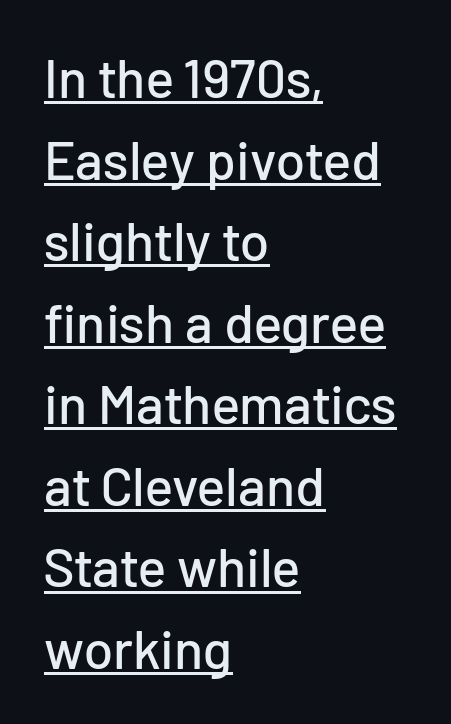
Like a heading marked for emphasis, these lines bear an underscore. A classic flush-left, rag-right setting is used for this passage. The font's upright variant was chosen for this text. Students, observe: this is what conventionally led text looks like. The text was rendered using a sans face with plain stroke endings. Think of a printed novel: that variable character pitch is what you see here.
